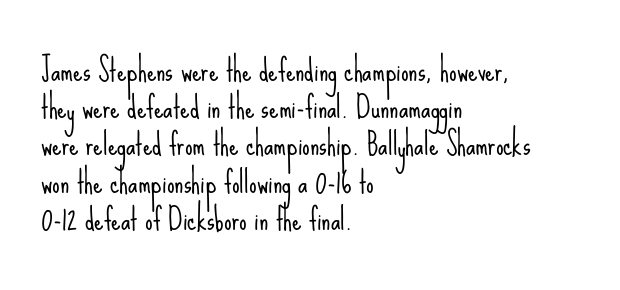
These lines keep a tight, regular rhythm from letter to letter. You could not count columns in this text — the font is proportionally spaced. All the whitespace from short lines collects on the right. No letter is thick-stroked: the sample isn't bold. A clean baseline with only descenders dipping below it. The face used here is a sans, in the tradition of grotesques and geometrics.
